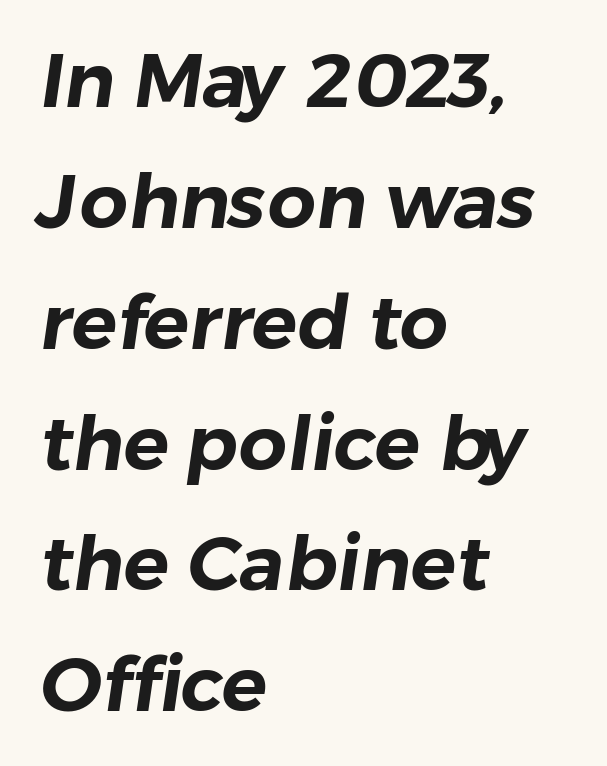
Q: Is the typeface a serif or a sans-serif typeface? A: Sans-serif.
Q: Is the text underlined? A: No.
Q: How is the paragraph aligned? A: Left-aligned.
Q: Is the spacing between letters normal or unusually wide? A: Normal.
Q: Is the spacing between lines tight, normal or loose? A: Normal.
Q: Width (condensed, normal, or wide)? A: Normal.
Q: Stroke contrast? A: Low.
Q: x-height? A: Medium.
Q: Monospaced? A: No.
